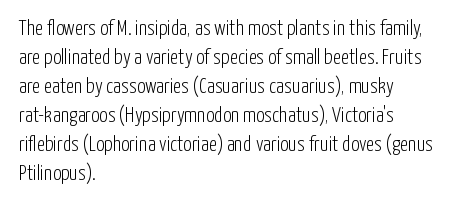
The image shows 21 px text type, upright; set left-aligned, normal line spacing (1.38x), normal letter spacing, not underlined.
